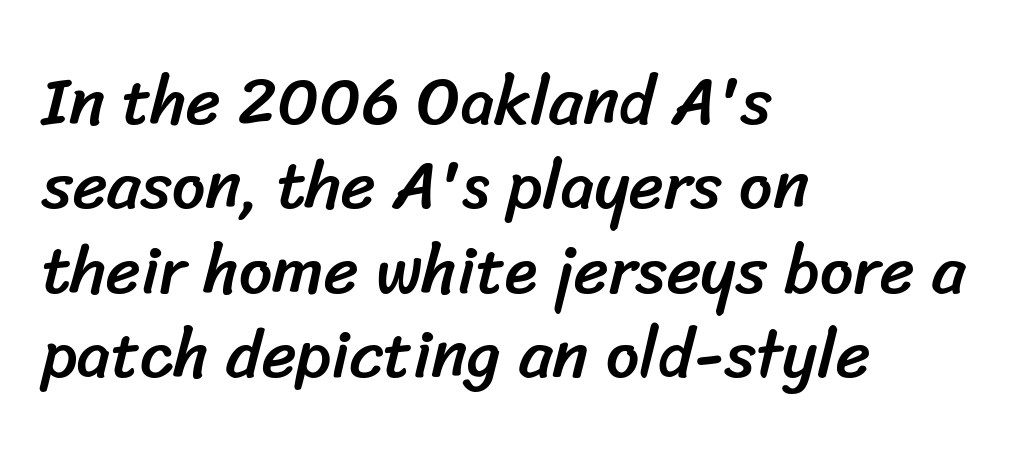
{"serif": "no", "width": "normal", "stroke_contrast": "low", "x_height": "medium", "monospaced": "no", "underline": "no", "align": "left", "line_spacing": "normal", "line_spacing_ratio": 1.26, "letter_spacing": "normal", "letter_spacing_em": 0.0, "glyph_px": 67}
